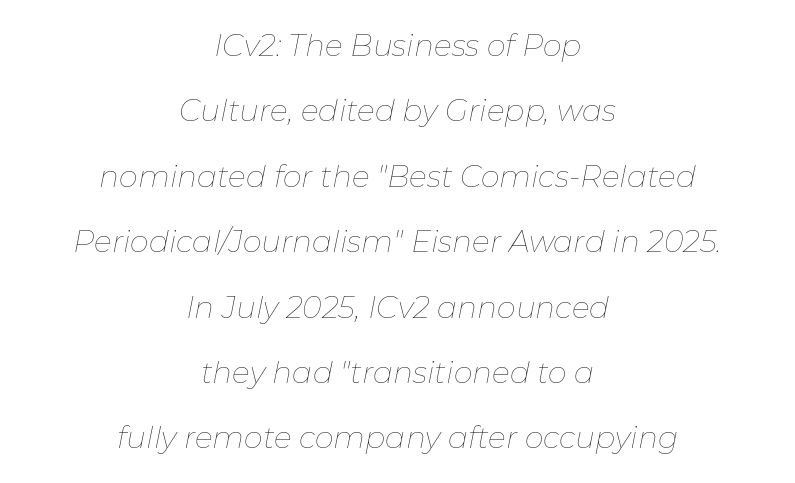
Q: Is the text bold? A: No.
Q: Is the text italic (slanted)? A: Yes, it leans right by about 11 degrees.
Q: Is the text underlined? A: No.
Q: How is the paragraph aligned? A: Centered.
Q: Is the spacing between letters normal or unusually wide? A: Normal.
Q: Is the spacing between lines tight, normal or loose? A: Loose.
Q: Width (condensed, normal, or wide)? A: Normal.
Q: Stroke contrast? A: Low.
Q: x-height? A: Medium.
Q: Monospaced? A: No.
